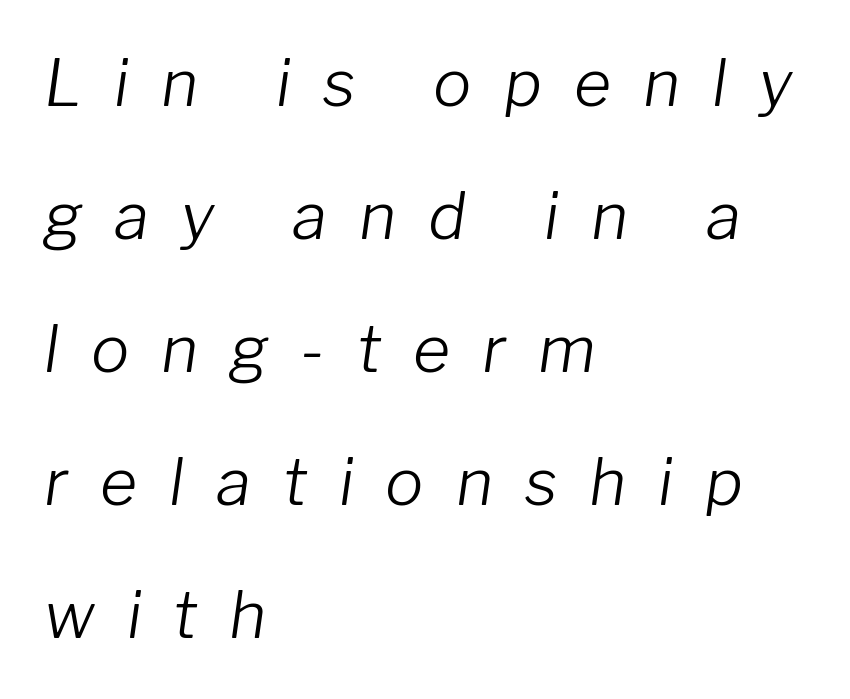
The passage shown is typed in a proportional face where columns would drift. Interline gaps are noticeably wide in this sample. Underlining? Definitely not there. Compared with typical body copy, the letter spacing here is much looser. Layout note: lines flush left. Style check: oblique.
